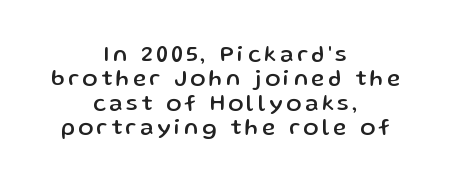
Does the copy run flush right? No — it is centered line by line. The lines are packed closely together with very little leading. This rendering features lettering with no underline. In terms of posture, this sample is upright.
